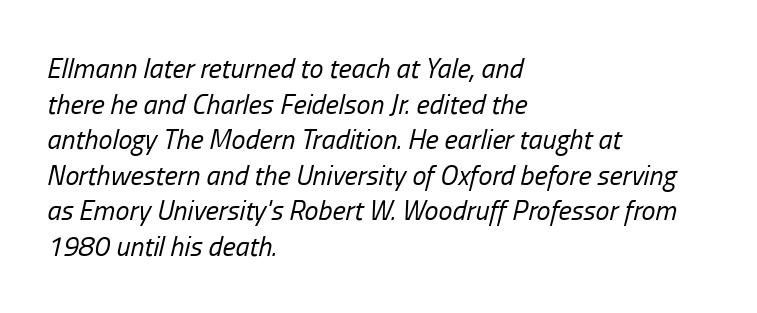
The image shows 28 px regular-weight, condensed type, italic (leaning right); set left-aligned, normal line spacing (1.27x), normal letter spacing, not underlined; low stroke contrast and a medium x-height.
